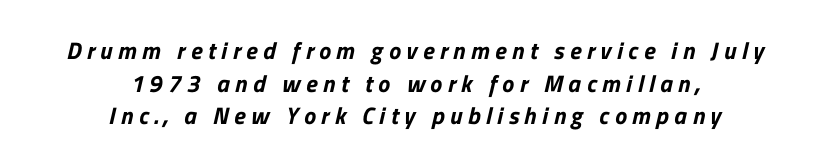
A typesetter would call this leading conventional body-copy spacing. Caption: multi-line text, centered on the measure. Underlining? Definitely not there. There is plenty of visible air inserted between adjacent glyphs.
